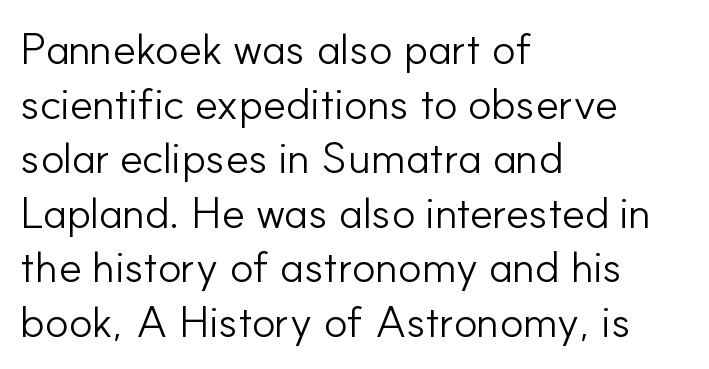
The image shows 44 px light sans-serif type, upright; set left-aligned, line spacing 1.24x, normal letter spacing, not underlined; low stroke contrast and a small x-height.
